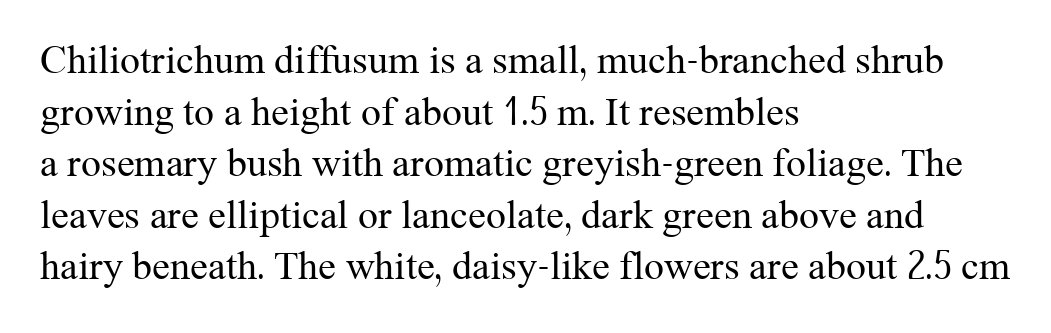
The characters display serif detailing at their extremities. Proportional: the letters do not fall into vertical columns. A typesetter would mark this as roman, not italic. Leading matches the norm, producing a regular column. Is the letter spacing exaggerated? No — it looks like the ordinary default.
